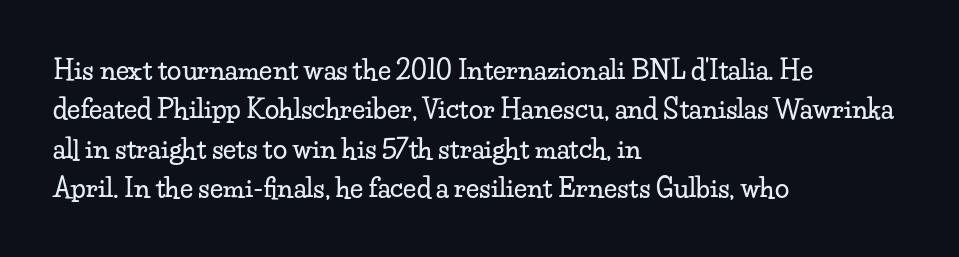
This rendering features lettering with no underline. Every row of glyphs begins at an identical x-position on the left. The leading is moderate, giving the passage an even texture. When letters stand straight like this, we call the style roman or upright.
